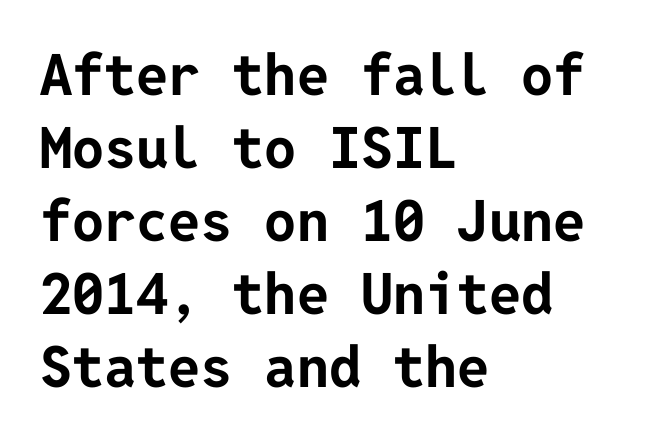
The image shows 57 px bold sans-serif type, upright; set left-aligned, normal line spacing (1.28x), normal letter spacing, not underlined; low stroke contrast and a medium x-height.
